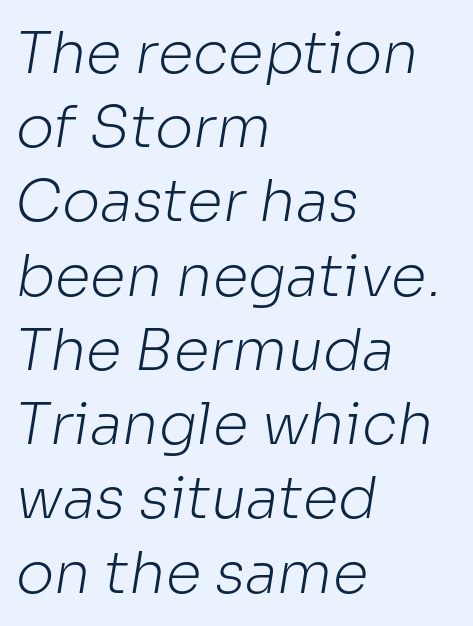
The image shows 58 px light sans-serif type; set left-aligned, normal line spacing (1.28x), normal letter spacing, not underlined; low stroke contrast and a medium x-height.
